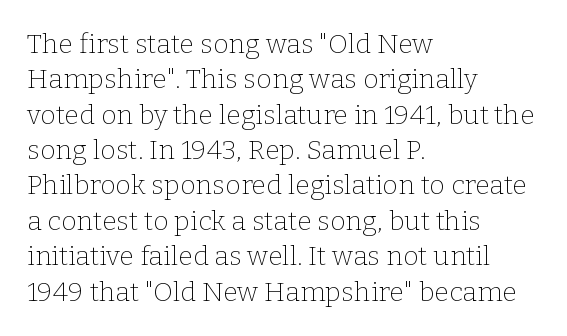
Line beginnings align vertically; line endings do not. The typography opts for an upright posture over an oblique one. Baseline-to-baseline distance is the conventional proportion of letter height. The characters are drawn with everyday or finer stroke widths. Here the glyphs are tracked normally, forming tight word shapes.
